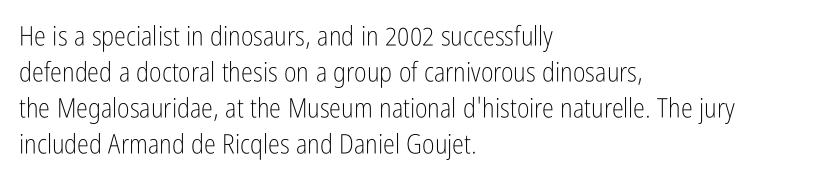
A clean baseline with only descenders dipping below it. The letters stand upright; this is a roman face. The letterforms sit shoulder to shoulder at normal distance. The compositor pushed each line to the left boundary.
